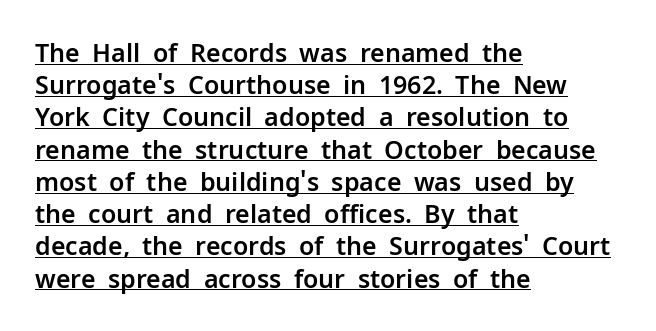
The image shows 25 px text type, upright; set left-aligned, normal line spacing (1.29x), normal letter spacing, underlined.
